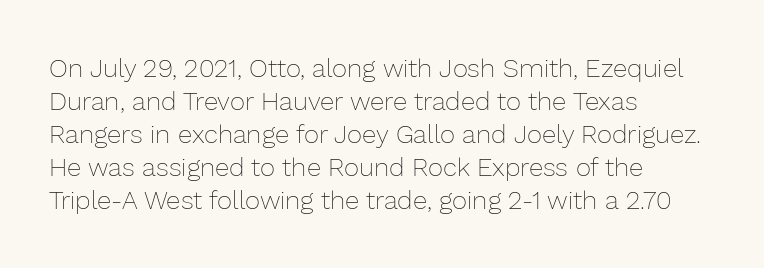
{"italic": "no", "bold": "no", "underline": "no", "align": "left", "line_spacing": "normal", "line_spacing_ratio": 1.27, "letter_spacing": "normal", "letter_spacing_em": 0.0, "glyph_px": 26}
